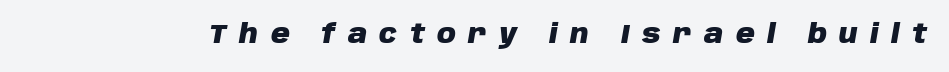
{"italic": "yes", "lean": "right", "slant_degrees": 10, "bold": "yes", "underline": "no", "letter_spacing": "wide", "letter_spacing_em": 0.48, "glyph_px": 26}
